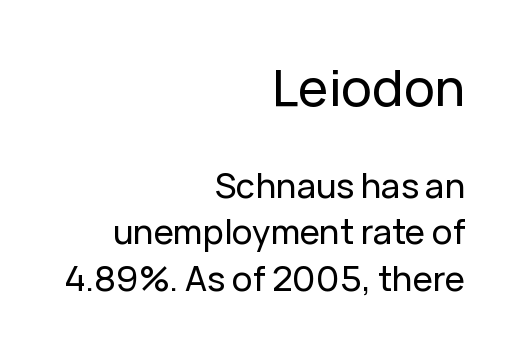
The image shows 51 px sans-serif type, upright; set right-aligned, normal line spacing (1.36x), normal letter spacing, not underlined; the first (top) block is 1.5x larger; low stroke contrast and a medium x-height.
